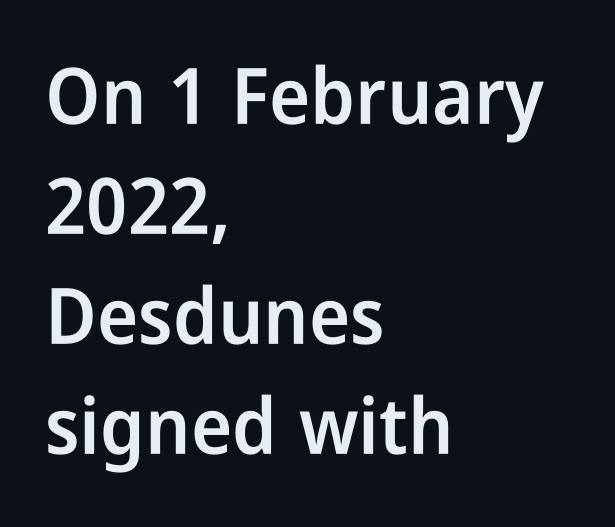
{"serif": "no", "italic": "no", "bold": "semi", "weight": "semibold", "width": "condensed", "stroke_contrast": "low", "x_height": "medium", "monospaced": "no", "underline": "no", "align": "left", "line_spacing": "normal", "line_spacing_ratio": 1.41, "letter_spacing": "normal", "letter_spacing_em": 0.0, "glyph_px": 78}
